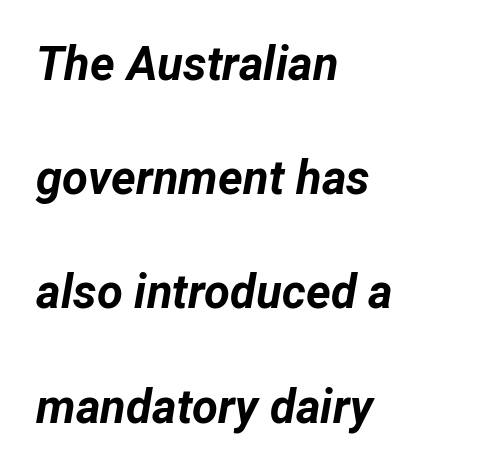
Heavy, bold letterforms. Vertically, the passage feels expansive, rows floating well apart. Do the characters align in a grid? No, the font is proportional. The space directly below the letters is spotless. The rendering applies a slant to the glyphs.
